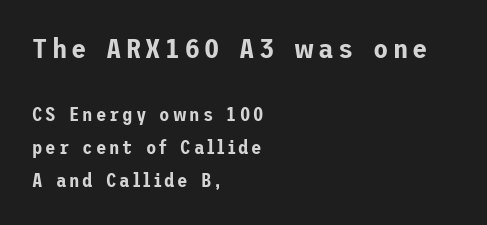
{"serif": "no", "italic": "no", "width": "normal", "stroke_contrast": "low", "x_height": "medium", "underline": "no", "align": "left", "line_spacing_ratio": 1.74, "larger_block": "first", "size_ratio": 1.47, "glyph_px": 28}
